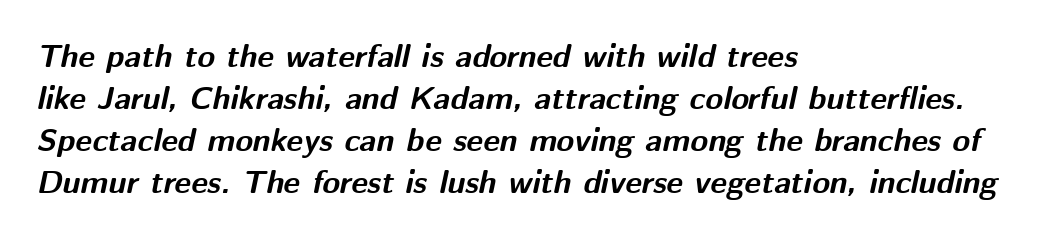
Q: Is the text bold? A: Yes.
Q: Is the text italic (slanted)? A: Yes, it leans right by about 12 degrees.
Q: Is the text underlined? A: No.
Q: How is the paragraph aligned? A: Left-aligned.
Q: Is the spacing between letters normal or unusually wide? A: Normal.
Q: Is the spacing between lines tight, normal or loose? A: Normal.
Q: Width (condensed, normal, or wide)? A: Normal.
Q: Stroke contrast? A: Medium.
Q: x-height? A: Medium.
Q: Monospaced? A: No.
